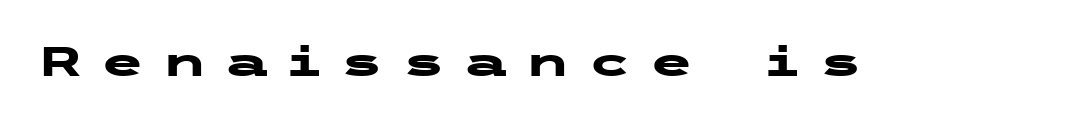
{"serif": "no", "italic": "no", "bold": "yes", "weight": "heavy", "width": "wide", "stroke_contrast": "low", "x_height": "medium", "underline": "no", "letter_spacing": "wide", "letter_spacing_em": 0.41, "glyph_px": 41}
